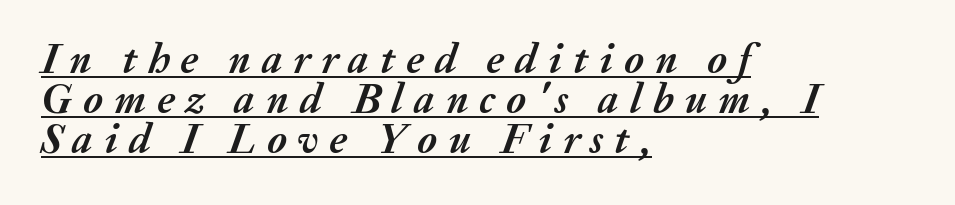
Q: Is the text bold? A: Yes.
Q: Is the text italic (slanted)? A: Yes, it leans right by about 20 degrees.
Q: Is the text underlined? A: Yes.
Q: How is the paragraph aligned? A: Left-aligned.
Q: Is the spacing between letters normal or unusually wide? A: Unusually wide.
Q: Is the spacing between lines tight, normal or loose? A: Tight.
Q: Width (condensed, normal, or wide)? A: Normal.
Q: Stroke contrast? A: Medium.
Q: x-height? A: Medium.
Q: Monospaced? A: No.
